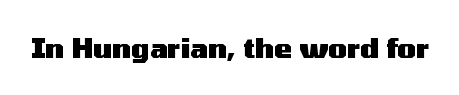
{"italic": "no", "bold": "yes", "underline": "no", "letter_spacing": "normal", "letter_spacing_em": 0.0, "glyph_px": 27}
